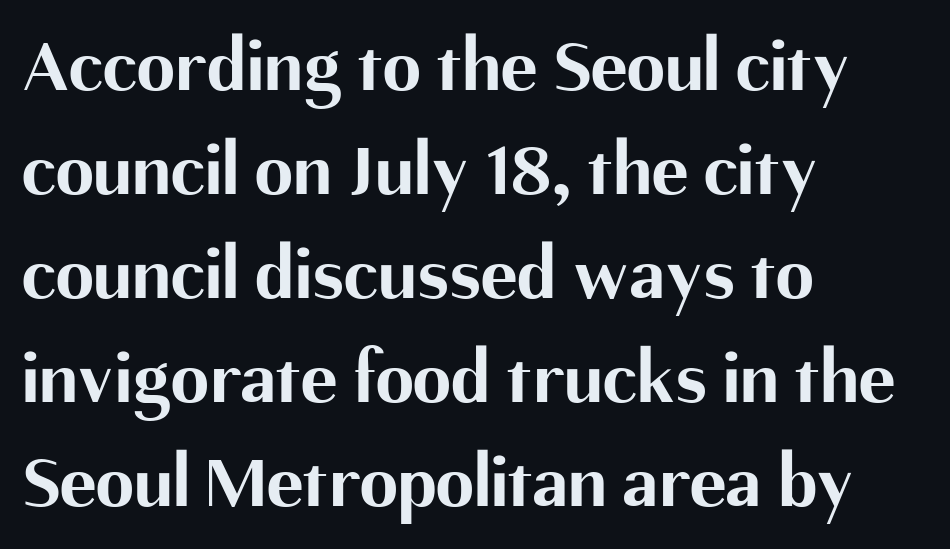
Q: Is the text bold? A: Yes.
Q: Is the text italic (slanted)? A: No, it is upright.
Q: Is the typeface a serif or a sans-serif typeface? A: Sans-serif.
Q: Is the text underlined? A: No.
Q: How is the paragraph aligned? A: Left-aligned.
Q: Is the spacing between letters normal or unusually wide? A: Normal.
Q: Is the spacing between lines tight, normal or loose? A: Normal.
Q: Width (condensed, normal, or wide)? A: Normal.
Q: Stroke contrast? A: Medium.
Q: x-height? A: Medium.
Q: Monospaced? A: No.
